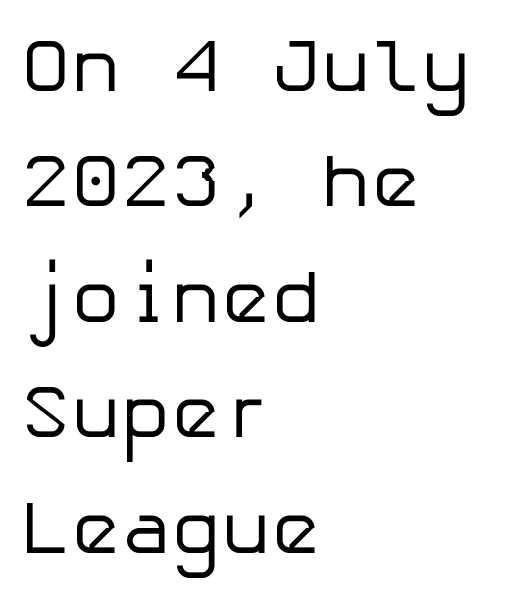
The image shows 75 px regular-weight sans-serif type, upright; set left-aligned, normal line spacing (1.54x), normal letter spacing, not underlined; low stroke contrast and a medium x-height.
